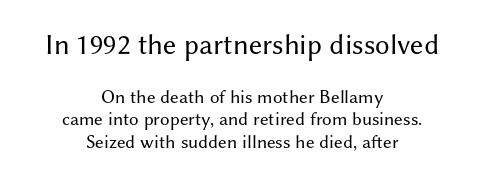
Q: Is the text bold? A: No.
Q: Is the text italic (slanted)? A: No, it is upright.
Q: Is the typeface a serif or a sans-serif typeface? A: Sans-serif.
Q: Is the text underlined? A: No.
Q: How is the paragraph aligned? A: Centered.
Q: Is the spacing between letters normal or unusually wide? A: Normal.
Q: Which block of text is set in a larger size, the first (top) or the second (bottom)? A: The first (top) one.
Q: Width (condensed, normal, or wide)? A: Normal.
Q: Stroke contrast? A: Medium.
Q: x-height? A: Medium.
Q: Monospaced? A: No.
